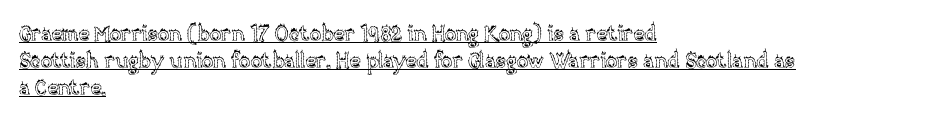
{"italic": "no", "underline": "yes", "align": "left", "line_spacing": "normal", "line_spacing_ratio": 1.28, "letter_spacing": "normal", "letter_spacing_em": 0.0, "glyph_px": 21}
